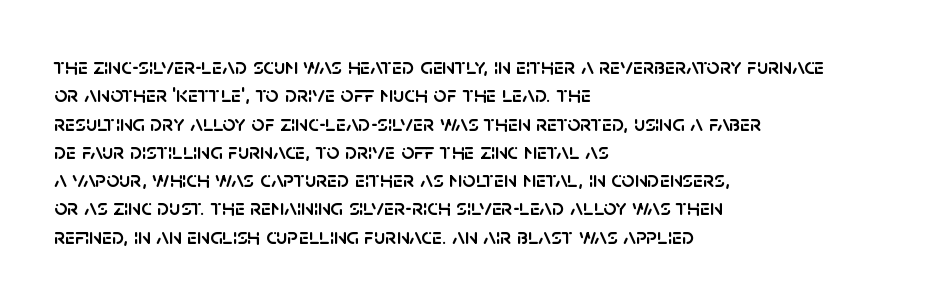
One-word summary of the alignment: left. These lines keep a tight, regular rhythm from letter to letter. Letters rest on an invisible, unmarked baseline. In terms of posture, this sample is upright.
